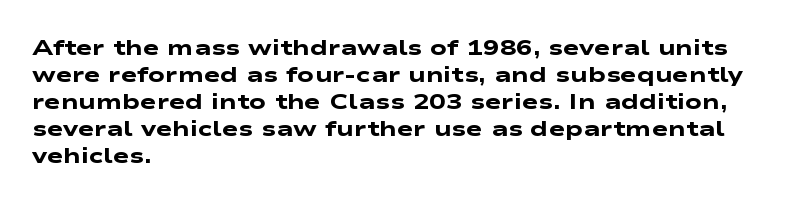
{"bold": "yes", "underline": "no", "align": "left", "line_spacing_ratio": 1.23, "letter_spacing": "normal", "letter_spacing_em": 0.0, "glyph_px": 22}
